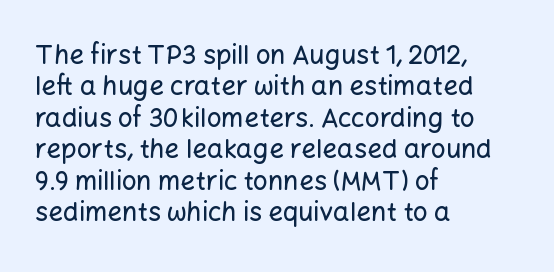
The image shows 26 px text type, upright; set left-aligned, line spacing 1.21x, normal letter spacing, not underlined.
